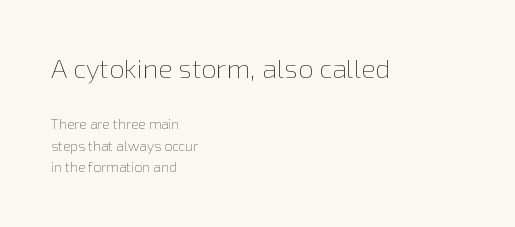
The image shows 27 px text type, upright; set left-aligned, normal line spacing (1.56x), normal letter spacing, not underlined; the first (top) block is 1.93x larger.
